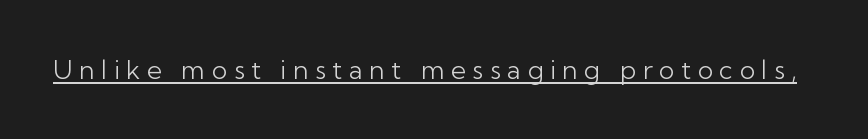
The cut favours lightness, reaching ordinary text weight at its darkest. Each word looks stretched out because of the extra space between its letters. Does a line run under the words? Yes, clearly. Do the letters lean? They stand straight.
